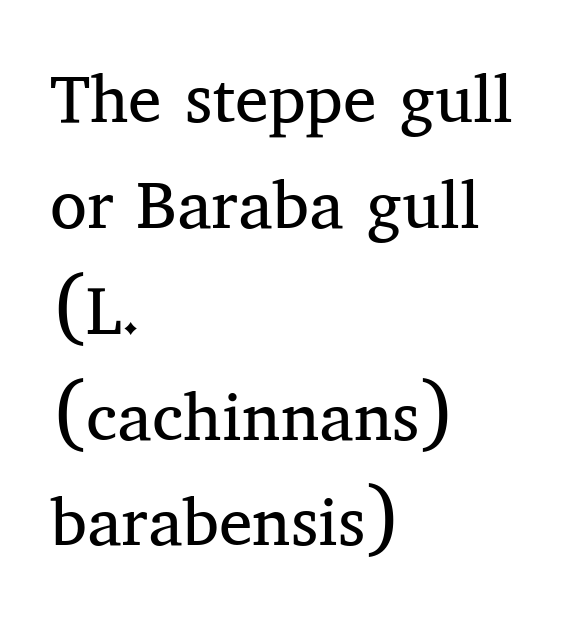
{"serif": "yes", "italic": "no", "bold": "no", "weight": "regular", "width": "normal", "stroke_contrast": "medium", "x_height": "medium", "monospaced": "no", "underline": "no", "align": "left", "line_spacing": "normal", "line_spacing_ratio": 1.58, "letter_spacing": "normal", "letter_spacing_em": 0.0, "glyph_px": 67}
